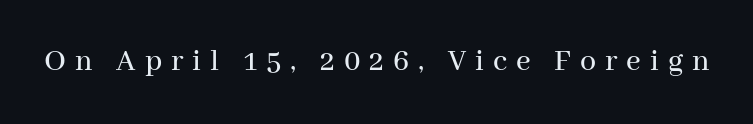
Q: Is the text italic (slanted)? A: No, it is upright.
Q: Is the typeface a serif or a sans-serif typeface? A: Serif.
Q: Is the text underlined? A: No.
Q: Is the spacing between letters normal or unusually wide? A: Unusually wide.
Q: Width (condensed, normal, or wide)? A: Normal.
Q: Stroke contrast? A: Medium.
Q: x-height? A: Medium.
Q: Monospaced? A: No.
